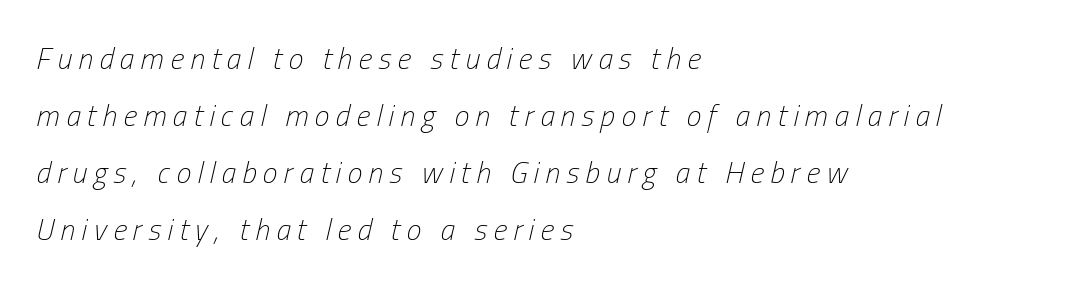
Honestly, there is no underline to notice here at all. The rendering uses natural spacing where letterforms have individual widths. The passage is arranged the way most books set body copy — flush left. The font sits on the lighter half of the weight spectrum, regular included. This block would shrink considerably if given ordinary leading; it's expanded now. The line texture is sparse and dotted thanks to wide tracking.
